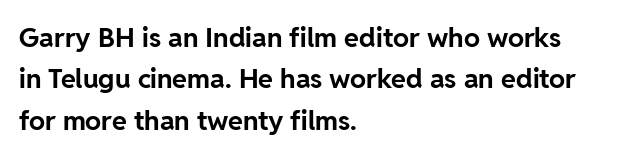
This block has exactly the height ordinary leading produces. The letterforms sit shoulder to shoulder at normal distance. On the weight axis this lands at bold, roughly 700. Line beginnings align vertically; line endings do not. A roman cut, with each character standing at attention.
